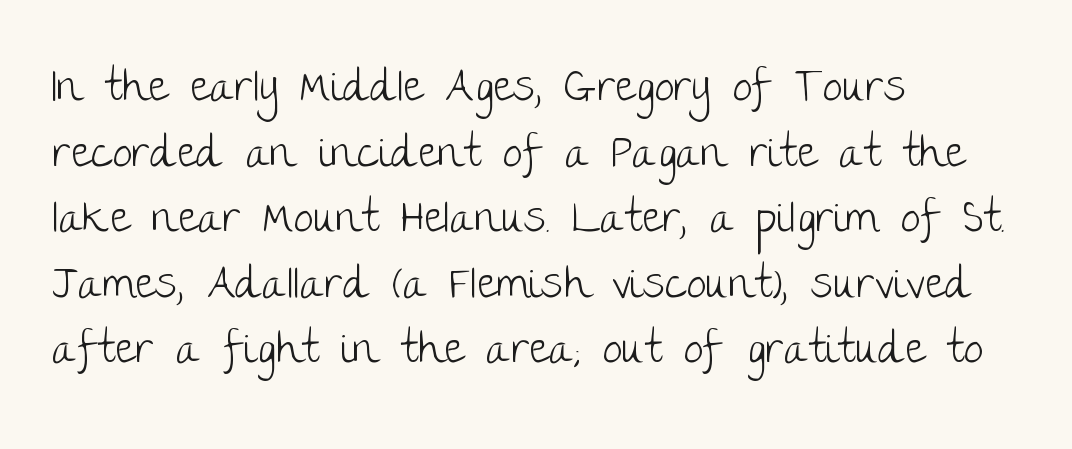
Q: Is the text bold? A: No.
Q: Is the text italic (slanted)? A: No, it is upright.
Q: Is the typeface a serif or a sans-serif typeface? A: Sans-serif.
Q: Is the text underlined? A: No.
Q: How is the paragraph aligned? A: Left-aligned.
Q: Is the spacing between letters normal or unusually wide? A: Normal.
Q: Is the spacing between lines tight, normal or loose? A: Normal.
Q: Width (condensed, normal, or wide)? A: Normal.
Q: Stroke contrast? A: Low.
Q: x-height? A: Large.
Q: Monospaced? A: No.
